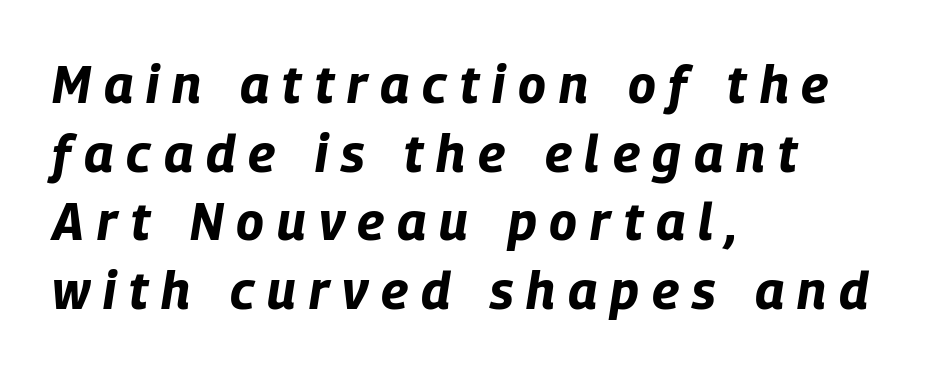
When letters slant like this, we call the style italic. Look at the stroke-to-counter ratio: heavy, a bold. Spacing verdict: proportional, widths tailored to each character. The zone under the glyphs is completely vacant.
